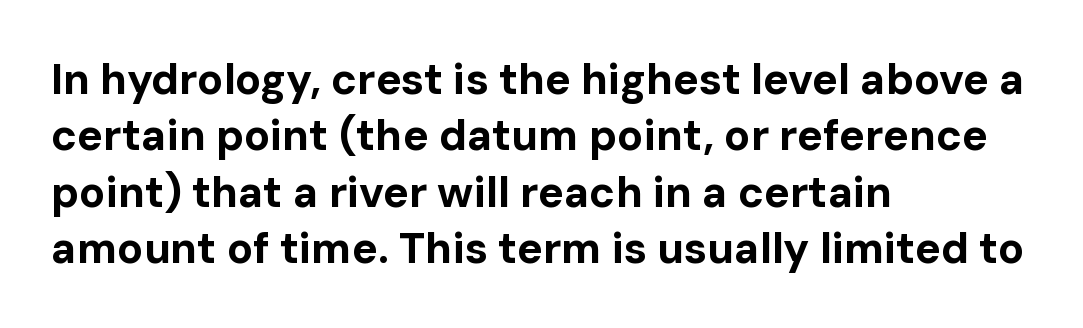
{"serif": "no", "italic": "no", "bold": "yes", "weight": "bold", "width": "normal", "stroke_contrast": "low", "x_height": "medium", "monospaced": "no", "underline": "no", "align": "left", "line_spacing": "normal", "line_spacing_ratio": 1.31, "letter_spacing": "normal", "letter_spacing_em": 0.0, "glyph_px": 43}
